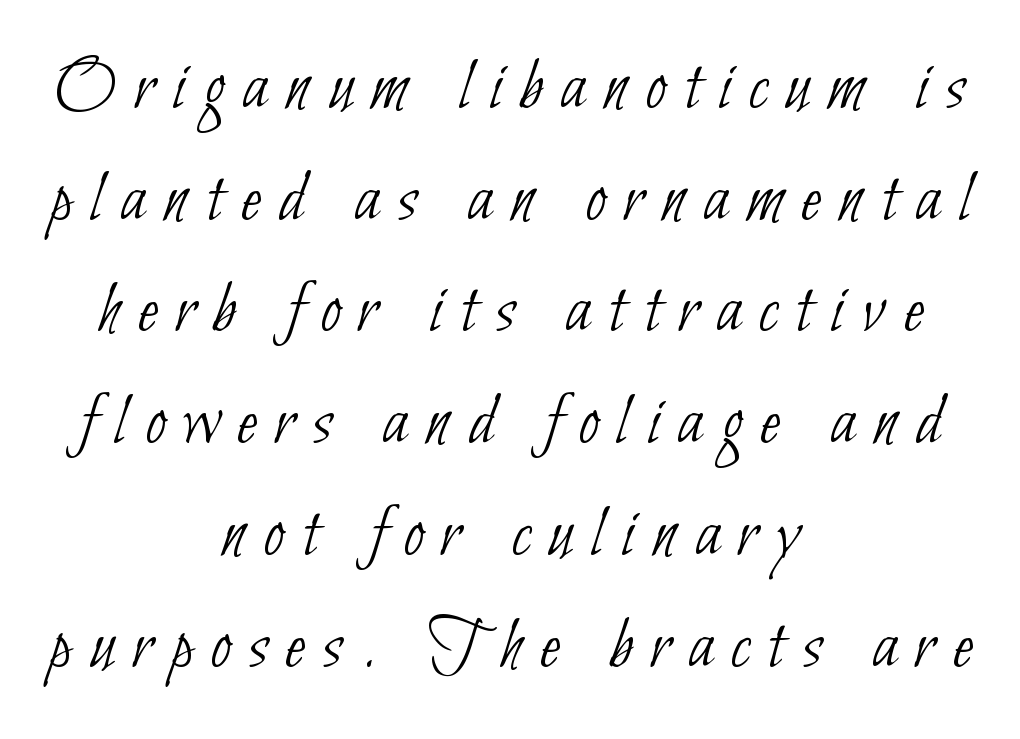
Q: Is the text bold? A: No.
Q: Is the typeface a serif or a sans-serif typeface? A: Sans-serif.
Q: Is the text underlined? A: No.
Q: How is the paragraph aligned? A: Centered.
Q: Is the spacing between letters normal or unusually wide? A: Unusually wide.
Q: Is the spacing between lines tight, normal or loose? A: Normal.
Q: Width (condensed, normal, or wide)? A: Condensed.
Q: Stroke contrast? A: Low.
Q: x-height? A: Small.
Q: Monospaced? A: No.
